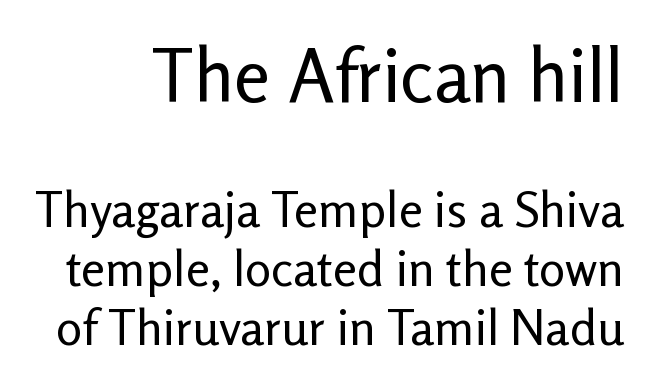
Q: Is the text bold? A: No.
Q: Is the text italic (slanted)? A: No, it is upright.
Q: Is the typeface a serif or a sans-serif typeface? A: Sans-serif.
Q: Is the text underlined? A: No.
Q: Is the spacing between letters normal or unusually wide? A: Normal.
Q: Which block of text is set in a larger size, the first (top) or the second (bottom)? A: The first (top) one.
Q: Width (condensed, normal, or wide)? A: Normal.
Q: Stroke contrast? A: Low.
Q: x-height? A: Medium.
Q: Monospaced? A: No.
